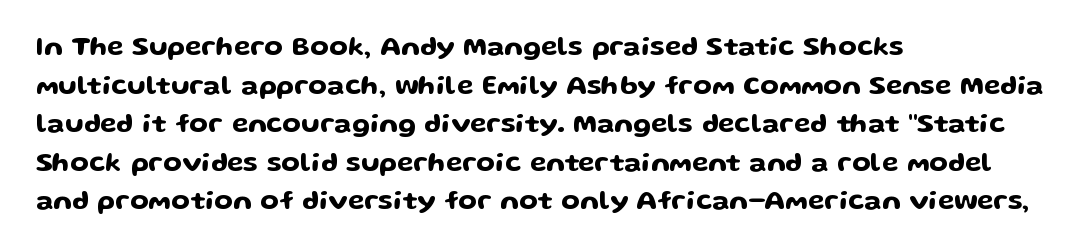
Q: Is the text italic (slanted)? A: No, it is upright.
Q: Is the text underlined? A: No.
Q: How is the paragraph aligned? A: Left-aligned.
Q: Is the spacing between letters normal or unusually wide? A: Normal.
Q: Is the spacing between lines tight, normal or loose? A: Normal.
